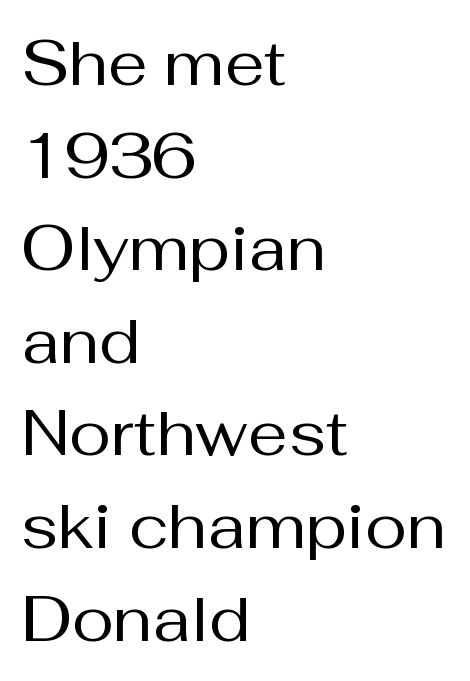
{"serif": "no", "italic": "no", "bold": "no", "weight": "regular", "width": "normal", "stroke_contrast": "medium", "x_height": "medium", "monospaced": "no", "underline": "no", "align": "left", "line_spacing": "normal", "line_spacing_ratio": 1.47, "letter_spacing": "normal", "letter_spacing_em": 0.0, "glyph_px": 63}
